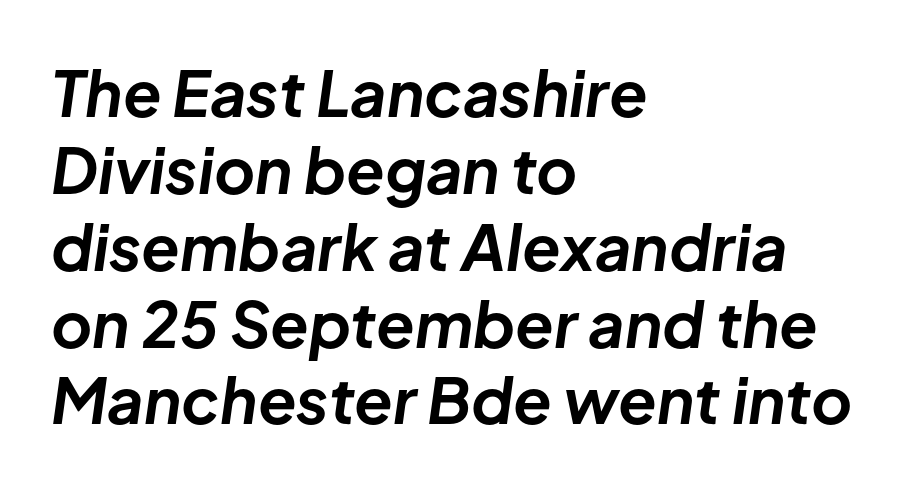
Q: Is the text bold? A: Yes.
Q: Is the text italic (slanted)? A: Yes, it leans right by about 8 degrees.
Q: Is the text underlined? A: No.
Q: How is the paragraph aligned? A: Left-aligned.
Q: Is the spacing between letters normal or unusually wide? A: Normal.
Q: Width (condensed, normal, or wide)? A: Normal.
Q: Stroke contrast? A: Low.
Q: x-height? A: Medium.
Q: Monospaced? A: No.
